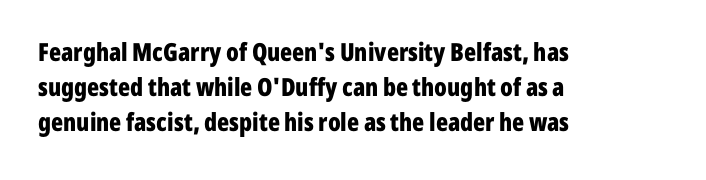
Q: Is the text bold? A: Yes.
Q: Is the text italic (slanted)? A: No, it is upright.
Q: Is the text underlined? A: No.
Q: How is the paragraph aligned? A: Left-aligned.
Q: Is the spacing between letters normal or unusually wide? A: Normal.
Q: Is the spacing between lines tight, normal or loose? A: Normal.
